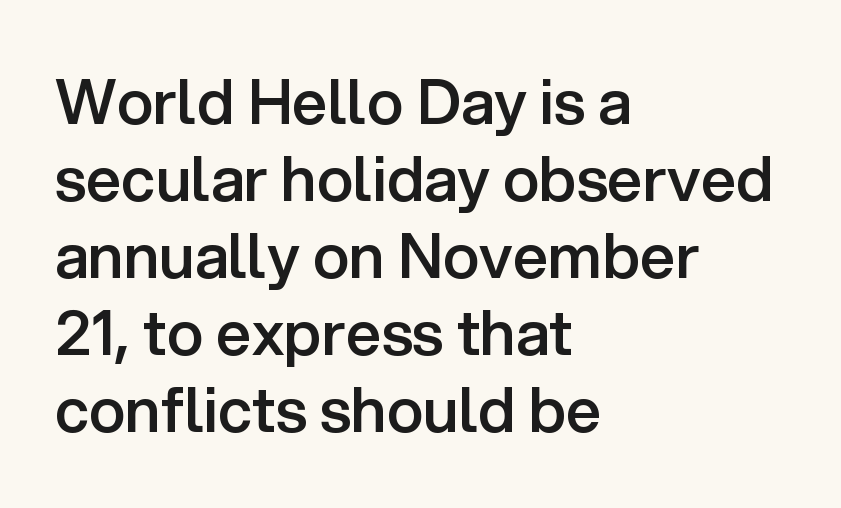
The image shows 62 px semibold sans-serif type, upright; set left-aligned, line spacing 1.24x, normal letter spacing, not underlined; low stroke contrast and a medium x-height.
